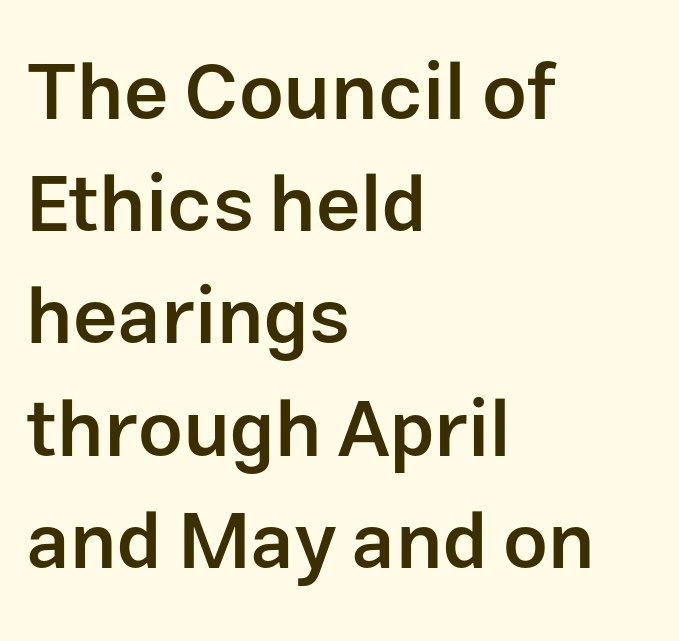
The image shows 79 px semibold sans-serif type, upright; set left-aligned, normal line spacing (1.42x), normal letter spacing, not underlined; low stroke contrast and a medium x-height.
